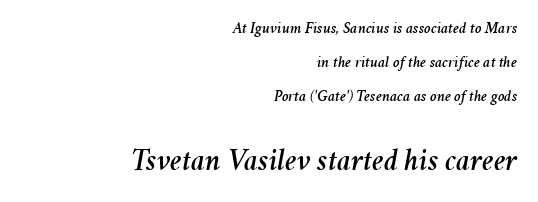
The zone under the glyphs is completely vacant. Honestly, the rows look like they've been pulled way apart. The lower block of text is set noticeably larger than the block above it. Glyph-to-glyph distance matches everyday printed text.
